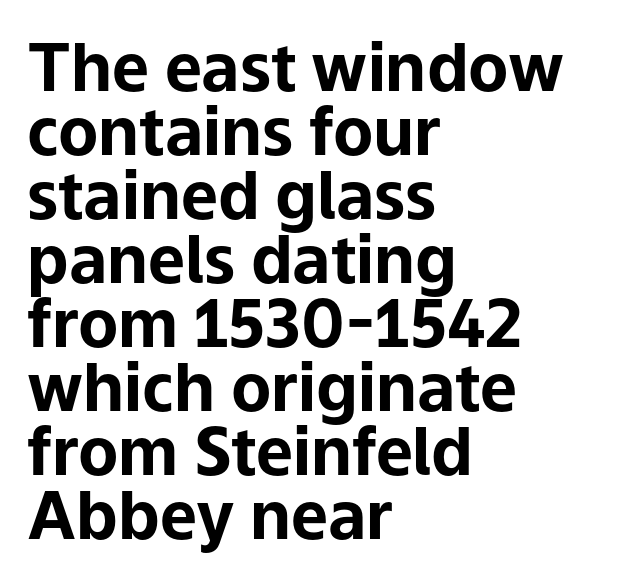
{"serif": "no", "italic": "no", "bold": "yes", "weight": "bold", "width": "normal", "stroke_contrast": "low", "x_height": "medium", "monospaced": "no", "underline": "no", "align": "left", "line_spacing": "tight", "line_spacing_ratio": 0.97, "letter_spacing": "normal", "letter_spacing_em": 0.0, "glyph_px": 66}
